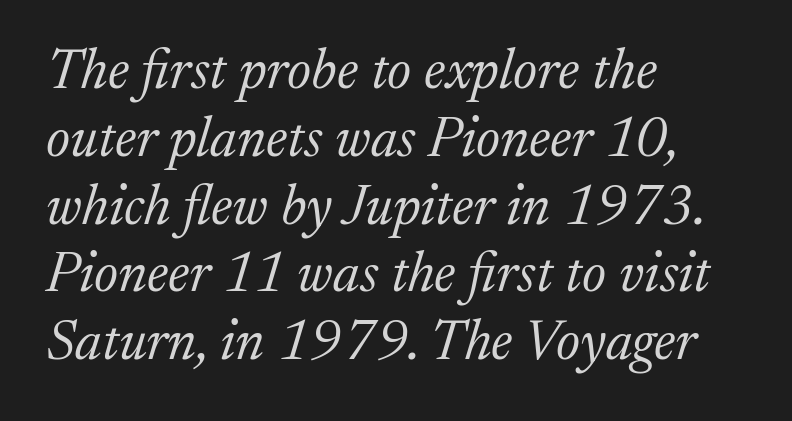
{"serif": "yes", "italic": "yes", "lean": "right", "slant_degrees": 17, "bold": "no", "weight": "light", "width": "normal", "stroke_contrast": "medium", "x_height": "medium", "monospaced": "no", "underline": "no", "align": "left", "line_spacing_ratio": 1.21, "letter_spacing": "normal", "letter_spacing_em": 0.0, "glyph_px": 56}
